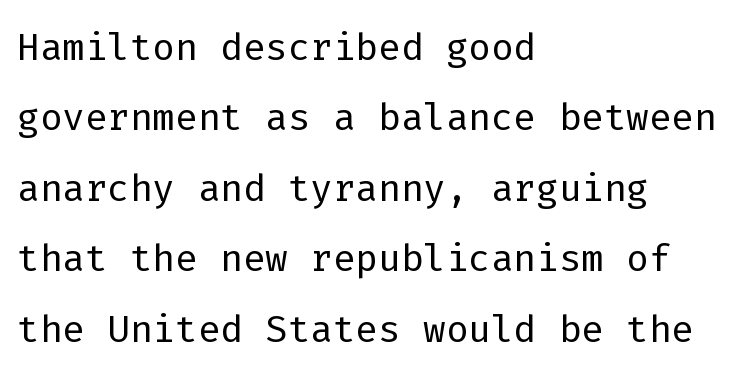
{"serif": "no", "italic": "no", "bold": "no", "weight": "light", "width": "normal", "stroke_contrast": "low", "x_height": "medium", "monospaced": "yes", "underline": "no", "align": "left", "line_spacing": "normal", "line_spacing_ratio": 1.33, "letter_spacing": "normal", "letter_spacing_em": 0.0, "glyph_px": 53}
